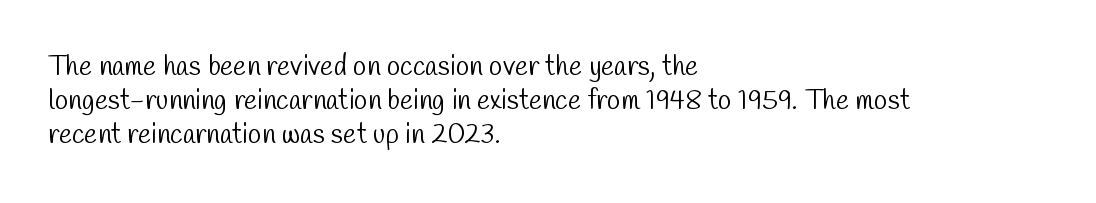
{"serif": "no", "bold": "no", "weight": "light", "width": "condensed", "stroke_contrast": "low", "x_height": "medium", "monospaced": "no", "underline": "no", "align": "left", "line_spacing_ratio": 1.21, "letter_spacing": "normal", "letter_spacing_em": 0.0, "glyph_px": 28}
